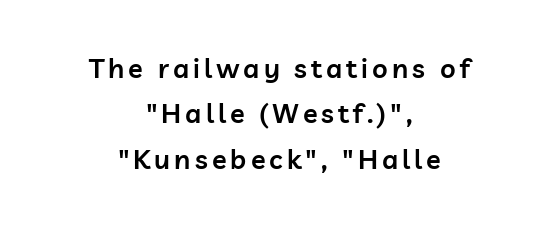
{"italic": "no", "bold": "semi", "underline": "no", "align": "center", "line_spacing": "normal", "line_spacing_ratio": 1.68, "glyph_px": 27}
